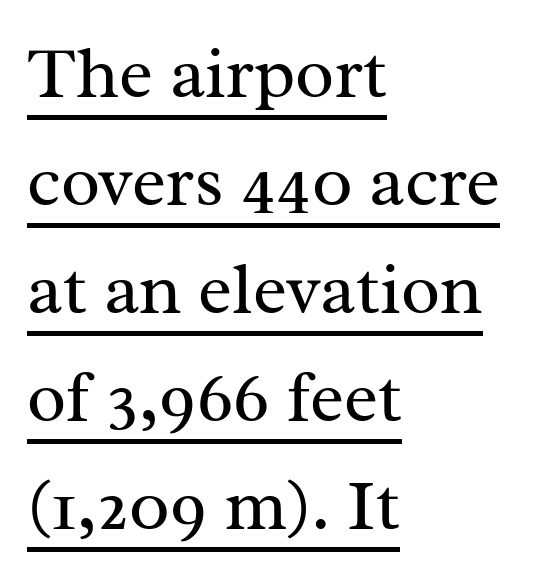
{"serif": "yes", "italic": "no", "bold": "no", "weight": "regular", "width": "normal", "stroke_contrast": "medium", "x_height": "medium", "monospaced": "no", "underline": "yes", "align": "left", "line_spacing": "normal", "line_spacing_ratio": 1.5, "letter_spacing": "normal", "letter_spacing_em": 0.0, "glyph_px": 72}
